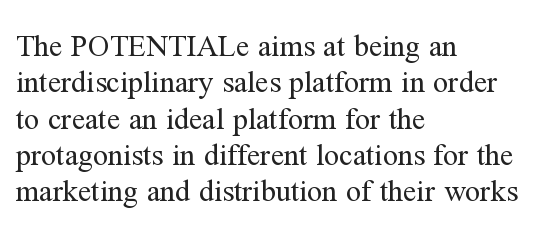
Q: Is the text bold? A: No.
Q: Is the text italic (slanted)? A: No, it is upright.
Q: Is the typeface a serif or a sans-serif typeface? A: Serif.
Q: Is the text underlined? A: No.
Q: How is the paragraph aligned? A: Left-aligned.
Q: Is the spacing between letters normal or unusually wide? A: Normal.
Q: Width (condensed, normal, or wide)? A: Normal.
Q: Stroke contrast? A: Medium.
Q: x-height? A: Medium.
Q: Monospaced? A: No.
